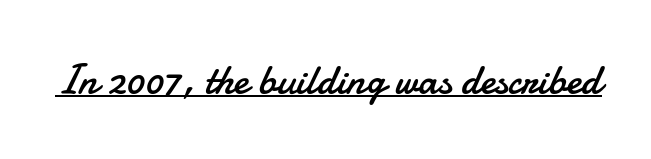
Is there an underline? Yes — a line sits under the letters. Each letter keeps its own natural width here, so spacing adapts to shape. A quiet, ordinary-to-light weight characterises the typeface. The text was rendered using a sans face with plain stroke endings. You could call the tracking neutral — neither tight nor loose.
